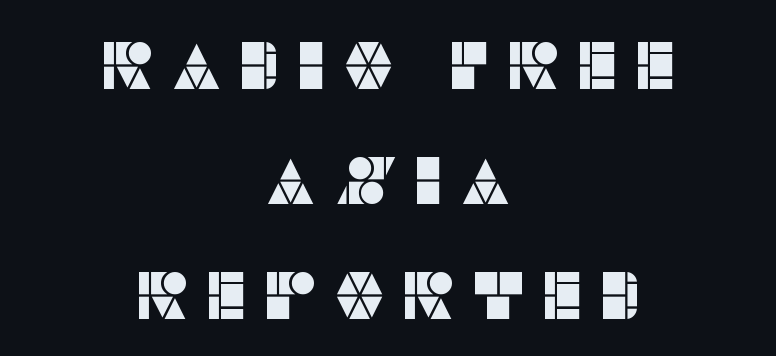
The image shows 67 px sans-serif type, upright; set centered, line spacing 1.72x, unusually wide letter spacing (+0.2 em), not underlined; low stroke contrast and a large x-height.
